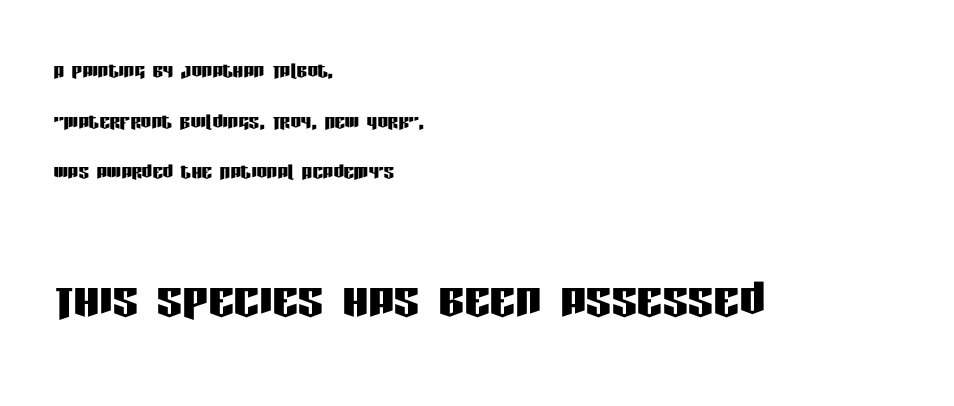
Q: Is the text italic (slanted)? A: No, it is upright.
Q: Is the typeface a serif or a sans-serif typeface? A: Sans-serif.
Q: Is the text underlined? A: No.
Q: How is the paragraph aligned? A: Left-aligned.
Q: Is the spacing between letters normal or unusually wide? A: Normal.
Q: Is the spacing between lines tight, normal or loose? A: Loose.
Q: Which block of text is set in a larger size, the first (top) or the second (bottom)? A: The second (bottom) one.
Q: Width (condensed, normal, or wide)? A: Condensed.
Q: Stroke contrast? A: Low.
Q: x-height? A: Large.
Q: Monospaced? A: No.
